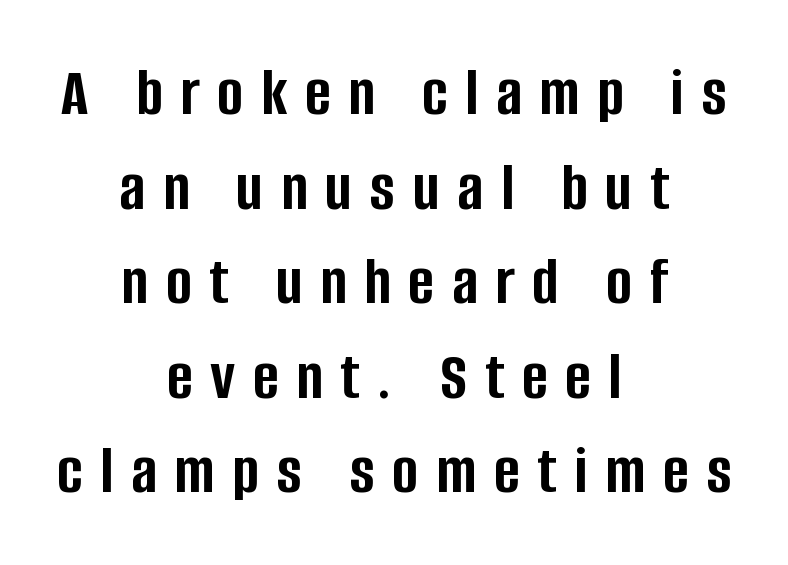
Q: Is the text bold? A: Yes.
Q: Is the text italic (slanted)? A: No, it is upright.
Q: Is the typeface a serif or a sans-serif typeface? A: Sans-serif.
Q: Is the text underlined? A: No.
Q: How is the paragraph aligned? A: Centered.
Q: Is the spacing between letters normal or unusually wide? A: Unusually wide.
Q: Is the spacing between lines tight, normal or loose? A: Normal.
Q: Width (condensed, normal, or wide)? A: Condensed.
Q: Stroke contrast? A: Low.
Q: x-height? A: Large.
Q: Monospaced? A: No.
